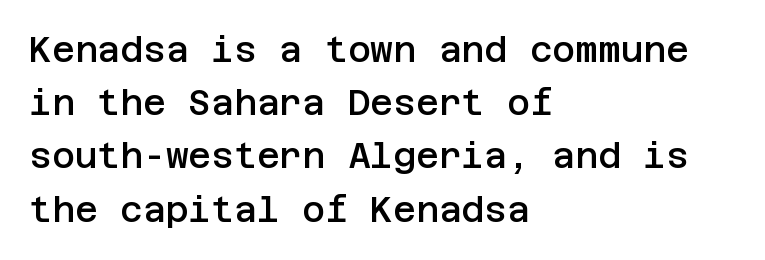
{"serif": "no", "italic": "no", "bold": "semi", "weight": "semibold", "width": "normal", "stroke_contrast": "low", "x_height": "large", "underline": "no", "align": "left", "line_spacing": "normal", "line_spacing_ratio": 1.52, "letter_spacing": "normal", "letter_spacing_em": 0.0, "glyph_px": 35}
